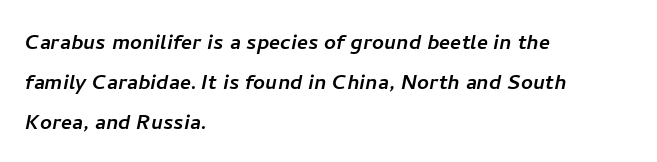
Q: Is the text underlined? A: No.
Q: How is the paragraph aligned? A: Left-aligned.
Q: Is the spacing between letters normal or unusually wide? A: Normal.
Q: Is the spacing between lines tight, normal or loose? A: Normal.
